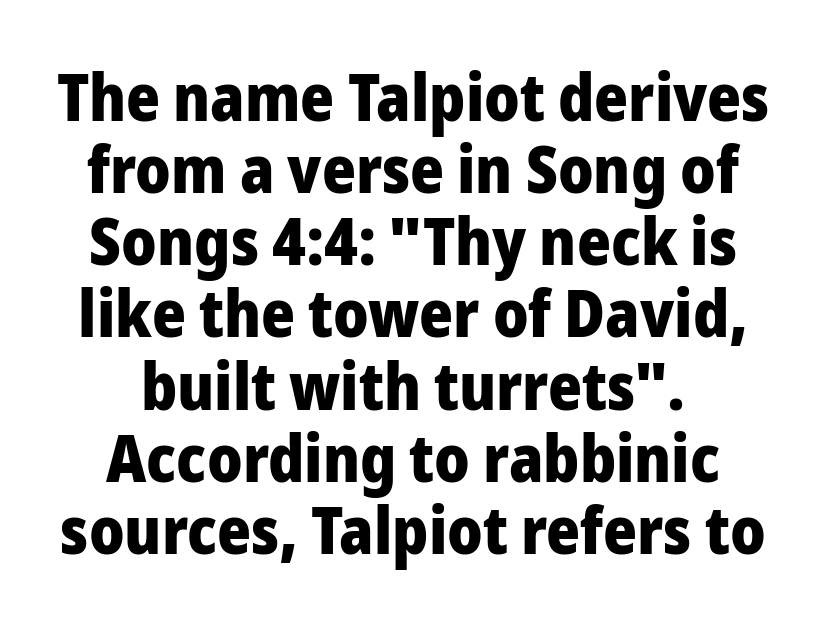
Just letters on the line, the space beneath them empty. Heft: maximum for text — a bold. The passage shown is typed in a proportional face where columns would drift. Each new line begins almost immediately beneath the previous one.
